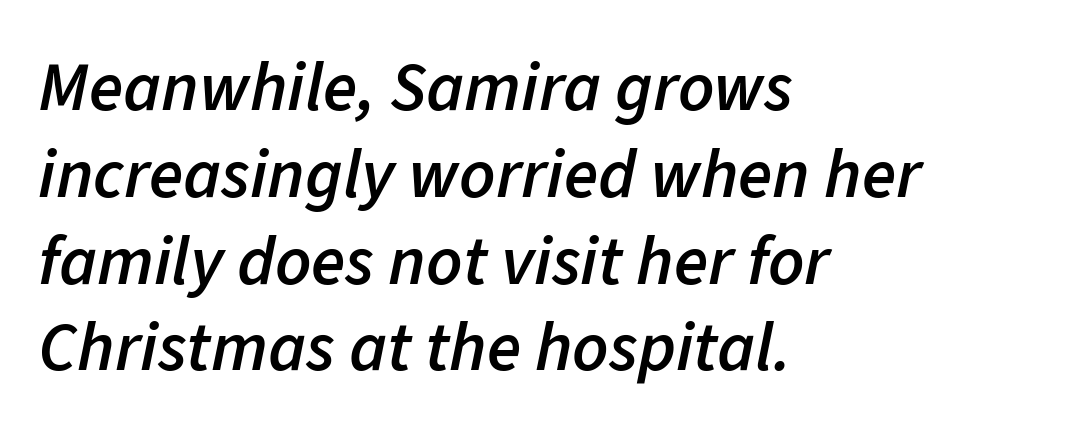
Q: Is the text bold? A: Semi-bold.
Q: Is the text italic (slanted)? A: Yes, it leans right by about 11 degrees.
Q: Is the text underlined? A: No.
Q: How is the paragraph aligned? A: Left-aligned.
Q: Is the spacing between letters normal or unusually wide? A: Normal.
Q: Width (condensed, normal, or wide)? A: Normal.
Q: Stroke contrast? A: Low.
Q: x-height? A: Medium.
Q: Monospaced? A: No.
